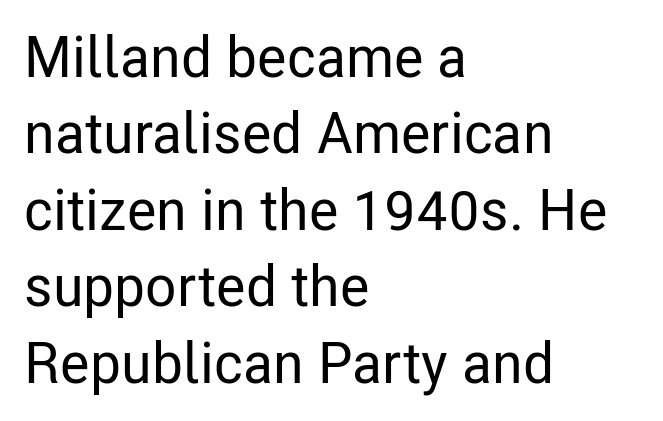
To sum up the face: it is a sans, with no serifs. Tracking here is standard; glyphs follow each other at the usual distance. Only glyphs here, with clear space below each row. This sample uses an upright cut, with every glyph sitting square on the baseline.
